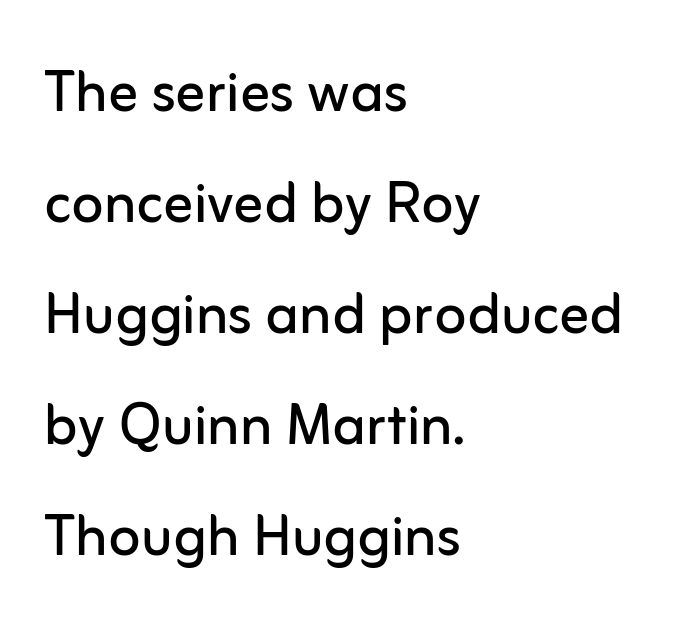
Q: Is the text bold? A: No.
Q: Is the text italic (slanted)? A: No, it is upright.
Q: Is the typeface a serif or a sans-serif typeface? A: Sans-serif.
Q: Is the text underlined? A: No.
Q: How is the paragraph aligned? A: Left-aligned.
Q: Is the spacing between letters normal or unusually wide? A: Normal.
Q: Is the spacing between lines tight, normal or loose? A: Normal.
Q: Width (condensed, normal, or wide)? A: Normal.
Q: Stroke contrast? A: Low.
Q: x-height? A: Medium.
Q: Monospaced? A: No.
